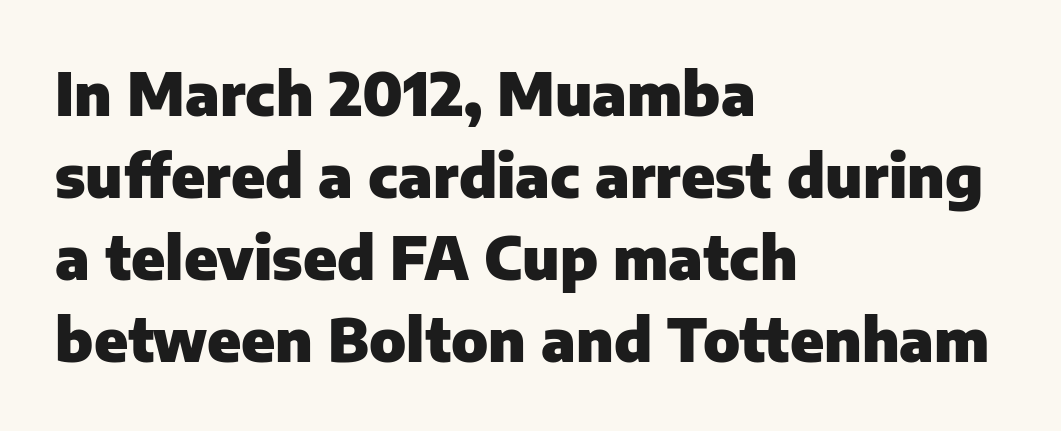
{"serif": "no", "italic": "no", "bold": "yes", "weight": "heavy", "width": "normal", "stroke_contrast": "low", "x_height": "medium", "monospaced": "no", "underline": "no", "align": "left", "line_spacing": "normal", "line_spacing_ratio": 1.39, "letter_spacing": "normal", "letter_spacing_em": 0.0, "glyph_px": 59}
